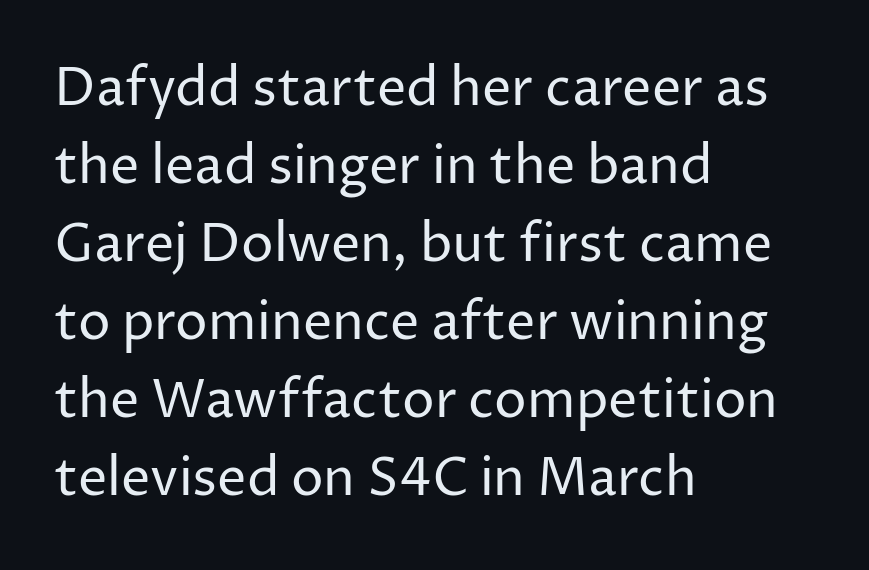
The image shows 52 px regular-weight sans-serif type, upright; set left-aligned, normal line spacing (1.5x), normal letter spacing, not underlined; low stroke contrast and a medium x-height.
